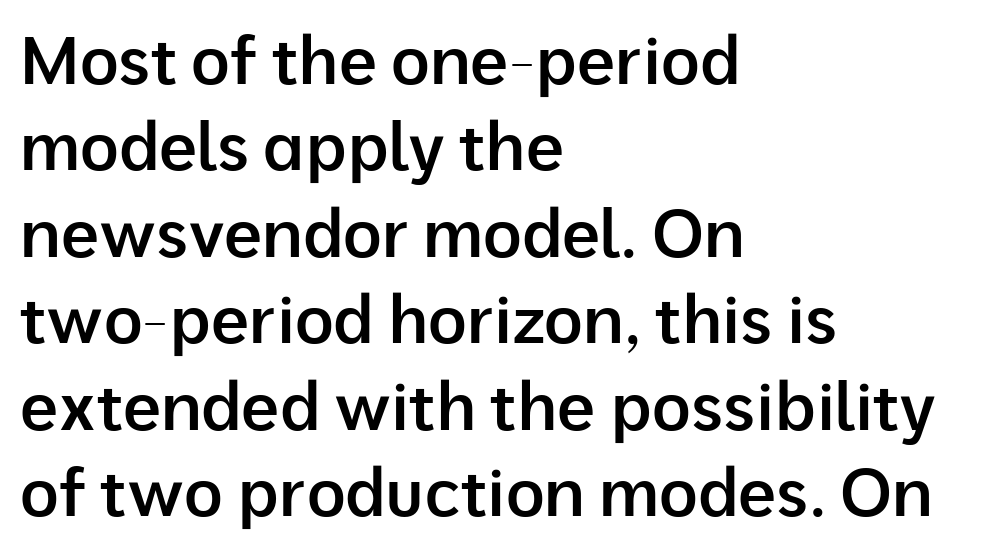
Q: Is the text bold? A: Semi-bold.
Q: Is the text italic (slanted)? A: No, it is upright.
Q: Is the typeface a serif or a sans-serif typeface? A: Sans-serif.
Q: Is the text underlined? A: No.
Q: How is the paragraph aligned? A: Left-aligned.
Q: Is the spacing between letters normal or unusually wide? A: Normal.
Q: Is the spacing between lines tight, normal or loose? A: Normal.
Q: Width (condensed, normal, or wide)? A: Normal.
Q: Stroke contrast? A: Low.
Q: x-height? A: Medium.
Q: Monospaced? A: No.
